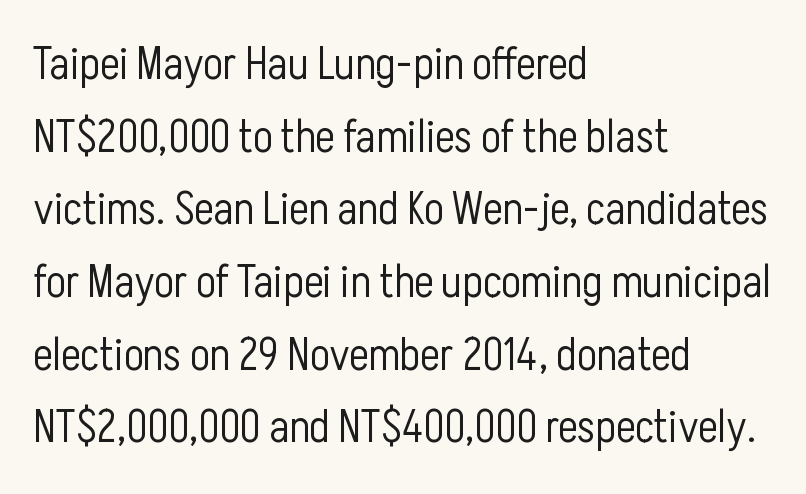
{"serif": "no", "italic": "no", "bold": "no", "weight": "light", "width": "condensed", "stroke_contrast": "low", "x_height": "medium", "monospaced": "no", "underline": "no", "align": "left", "line_spacing": "normal", "line_spacing_ratio": 1.58, "letter_spacing": "normal", "letter_spacing_em": 0.0, "glyph_px": 46}
